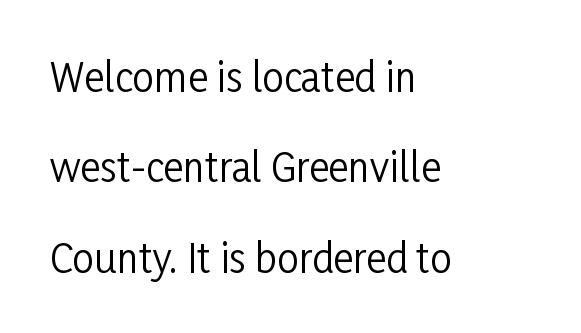
Summary of vertical rhythm: relaxed, with wide interline spacing. Typeset ragged right — the left edge is the straight one. Classification — sans serif. Ascenders rise straight up at ninety degrees.
